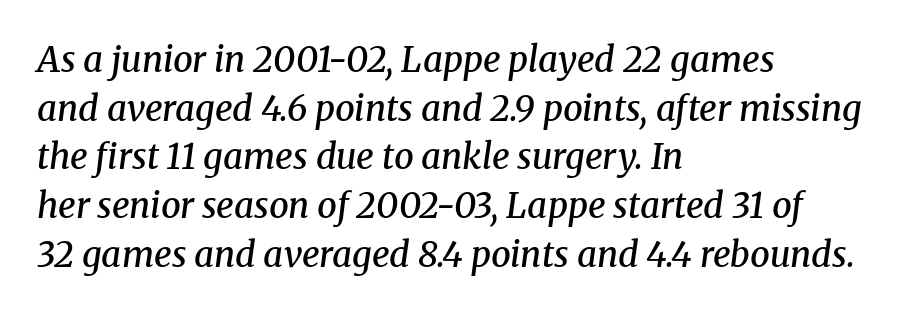
The words here are not underlined. Honestly, the letter spacing is just normal — you wouldn't notice it. In CSS terms this would be text-align: left. The font's italic variant was chosen for this text.
